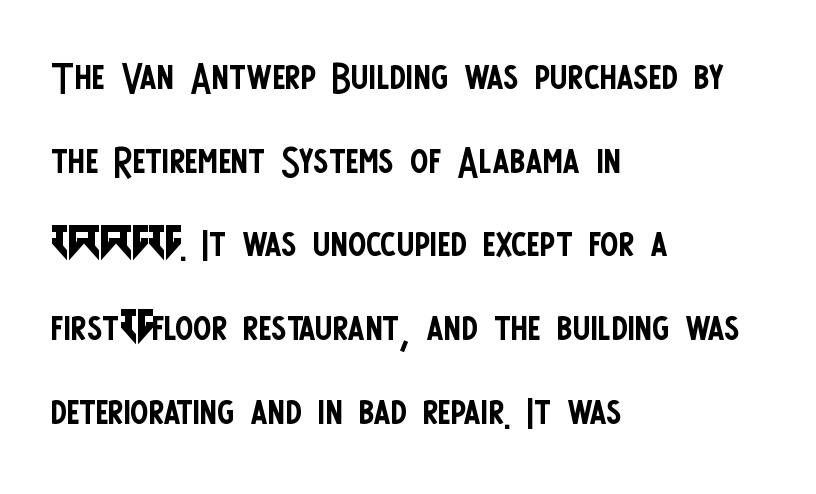
Quick note: interline space is typical. The letters advance in unequal steps, a hallmark of proportional type. A student would call this left alignment; a typographer would say flush left, rag right. This sample uses an upright cut, with every glyph sitting square on the baseline.
